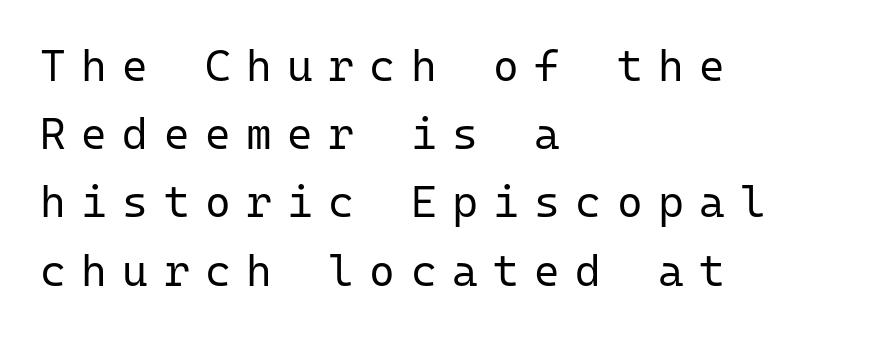
{"serif": "no", "italic": "no", "bold": "no", "weight": "regular", "width": "normal", "stroke_contrast": "low", "x_height": "medium", "monospaced": "yes", "underline": "no", "align": "left", "line_spacing": "normal", "line_spacing_ratio": 1.55, "letter_spacing": "wide", "letter_spacing_em": 0.35, "glyph_px": 44}
